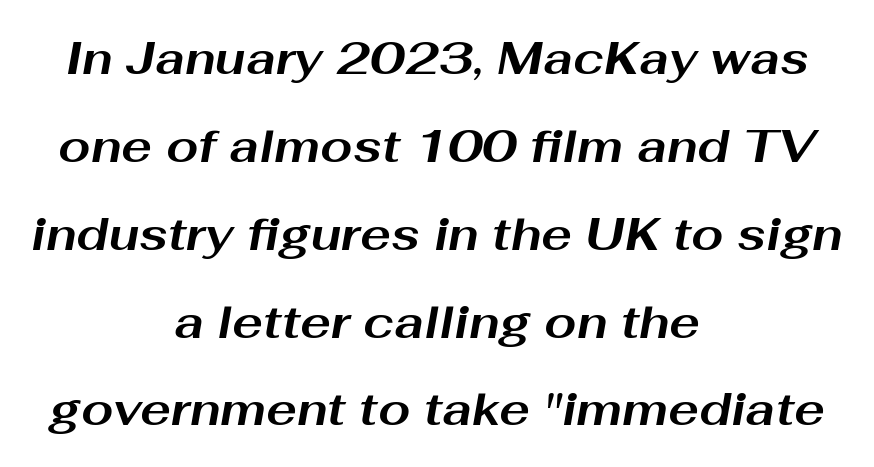
{"italic": "yes", "lean": "right", "slant_degrees": 10, "bold": "yes", "weight": "bold", "width": "wide", "stroke_contrast": "medium", "x_height": "medium", "monospaced": "no", "underline": "no", "align": "center", "line_spacing": "loose", "line_spacing_ratio": 1.91, "letter_spacing": "normal", "letter_spacing_em": 0.0, "glyph_px": 46}
